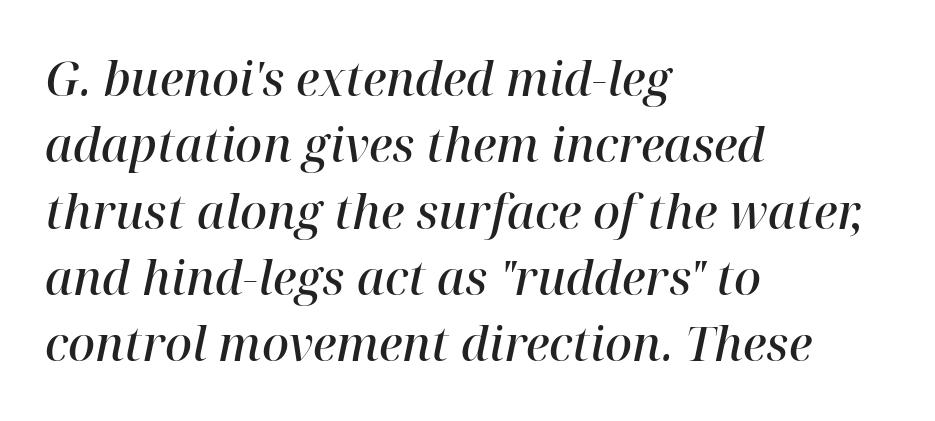
The image shows 47 px semibold serif type, italic (leaning right); set left-aligned, normal line spacing (1.41x), normal letter spacing, not underlined; high stroke contrast and a medium x-height.
